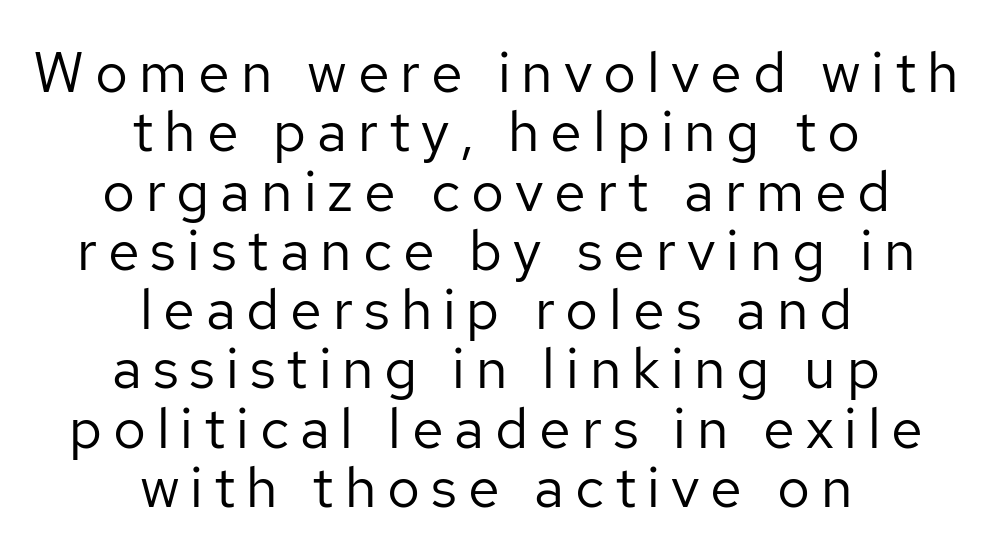
The image shows 57 px regular-weight sans-serif type, upright; set centered, tight line spacing (1.04x), not underlined; low stroke contrast and a medium x-height.
